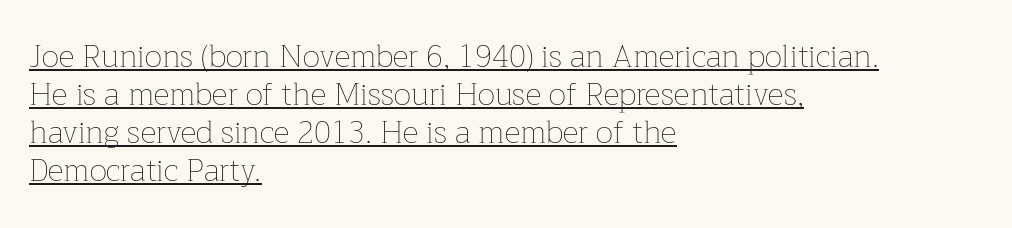
Q: Is the text bold? A: No.
Q: Is the text italic (slanted)? A: No, it is upright.
Q: Is the text underlined? A: Yes.
Q: How is the paragraph aligned? A: Left-aligned.
Q: Is the spacing between letters normal or unusually wide? A: Normal.
Q: Width (condensed, normal, or wide)? A: Normal.
Q: Stroke contrast? A: Low.
Q: x-height? A: Medium.
Q: Monospaced? A: No.
